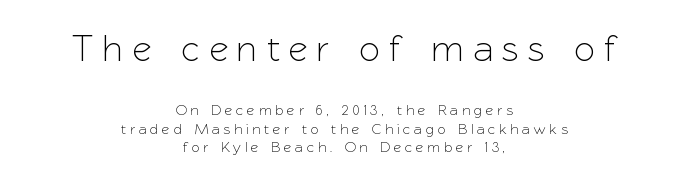
Q: Is the text italic (slanted)? A: No, it is upright.
Q: Is the typeface a serif or a sans-serif typeface? A: Sans-serif.
Q: Is the text underlined? A: No.
Q: How is the paragraph aligned? A: Centered.
Q: Is the spacing between letters normal or unusually wide? A: Unusually wide.
Q: Which block of text is set in a larger size, the first (top) or the second (bottom)? A: The first (top) one.
Q: Width (condensed, normal, or wide)? A: Normal.
Q: Stroke contrast? A: Low.
Q: x-height? A: Medium.
Q: Monospaced? A: No.
